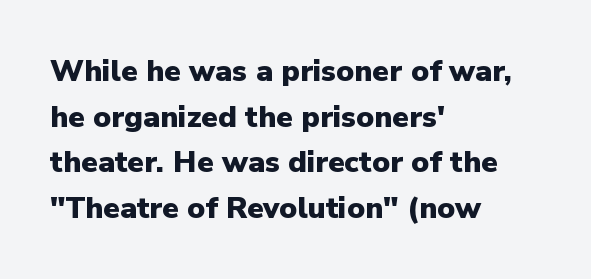
{"serif": "no", "italic": "no", "bold": "yes", "weight": "heavy", "width": "normal", "stroke_contrast": "low", "x_height": "medium", "monospaced": "no", "underline": "no", "align": "left", "line_spacing": "normal", "line_spacing_ratio": 1.52, "letter_spacing": "normal", "letter_spacing_em": 0.0, "glyph_px": 30}
